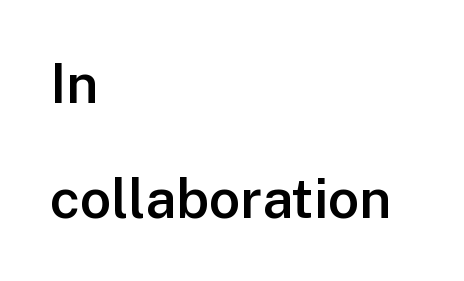
No word sits above an underline. The line-height multiplier appears high, well above default. Every character sits straight up, as roman type does. Each letter keeps its own natural width here, so spacing adapts to shape.
